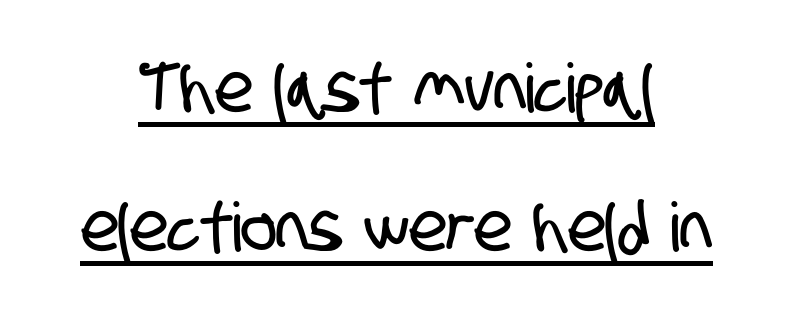
{"serif": "no", "width": "condensed", "stroke_contrast": "low", "x_height": "large", "monospaced": "no", "underline": "yes", "align": "center", "line_spacing": "loose", "line_spacing_ratio": 2.04, "letter_spacing": "normal", "letter_spacing_em": 0.0, "glyph_px": 68}
